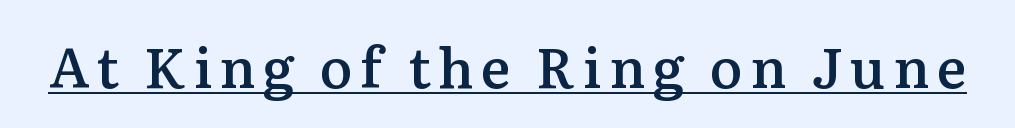
The image shows 55 px semibold serif type, upright; set underlined; medium stroke contrast and a medium x-height.
